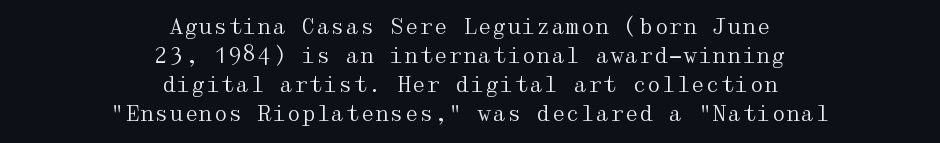
The image shows 21 px text type, upright; set centered, normal line spacing (1.38x), normal letter spacing, not underlined.
